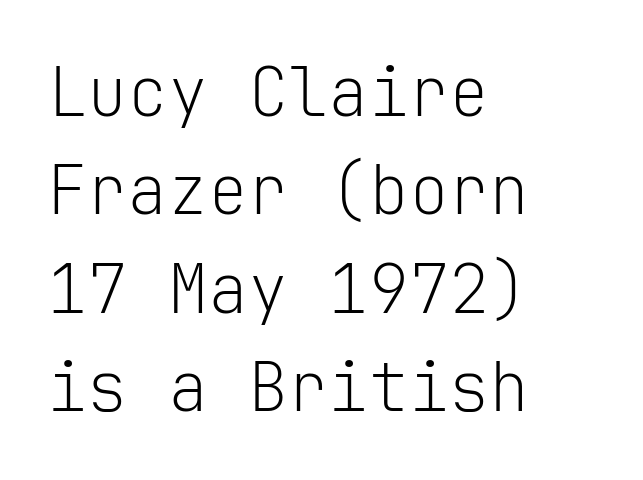
Is the stroke heavy? The answer is a plain regular-or-lighter. The line-height multiplier appears to be the usual default. The typeface chosen for these lines omits serifs. The space directly below the letters is spotless.
